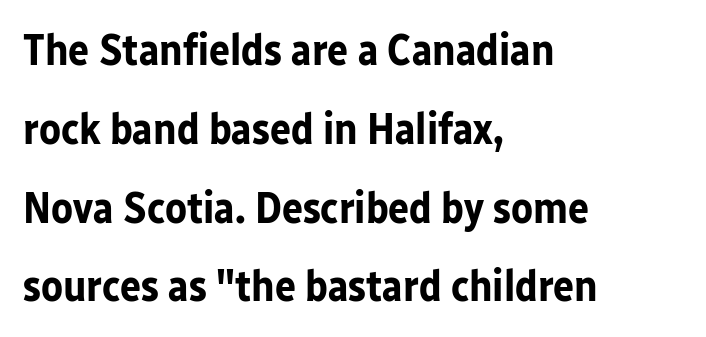
{"serif": "no", "italic": "no", "bold": "yes", "weight": "bold", "width": "normal", "stroke_contrast": "low", "x_height": "medium", "monospaced": "no", "underline": "no", "align": "left", "line_spacing_ratio": 1.79, "letter_spacing": "normal", "letter_spacing_em": 0.0, "glyph_px": 44}
